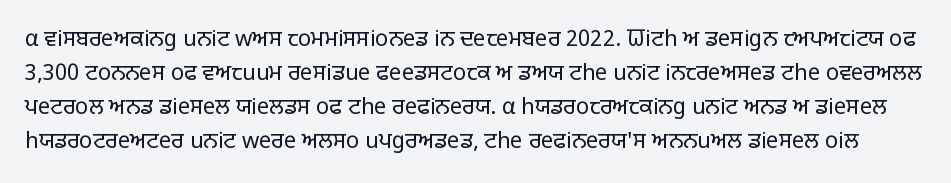
The image shows 22 px text type, upright; set normal line spacing (1.55x), normal letter spacing, not underlined.
